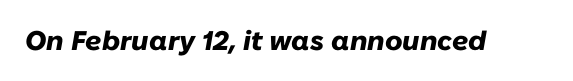
The image shows 27 px bold type, italic (leaning right); set normal letter spacing, not underlined.
